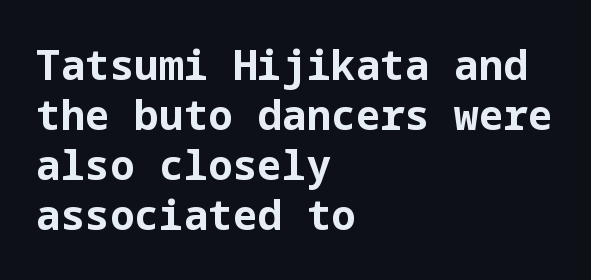
{"serif": "no", "italic": "no", "bold": "yes", "weight": "bold", "width": "normal", "stroke_contrast": "low", "x_height": "medium", "underline": "no", "align": "left", "line_spacing_ratio": 1.22, "letter_spacing": "normal", "letter_spacing_em": 0.0, "glyph_px": 41}
